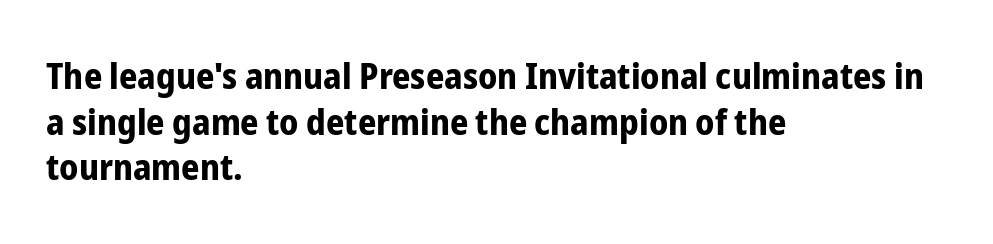
{"serif": "no", "italic": "no", "bold": "yes", "weight": "bold", "width": "condensed", "stroke_contrast": "low", "x_height": "medium", "monospaced": "no", "underline": "no", "align": "left", "line_spacing": "normal", "line_spacing_ratio": 1.27, "letter_spacing": "normal", "letter_spacing_em": 0.0, "glyph_px": 36}
